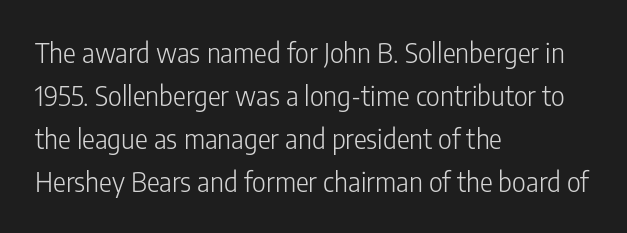
{"italic": "no", "bold": "no", "underline": "no", "align": "left", "line_spacing": "normal", "line_spacing_ratio": 1.59, "letter_spacing": "normal", "letter_spacing_em": 0.0, "glyph_px": 27}
